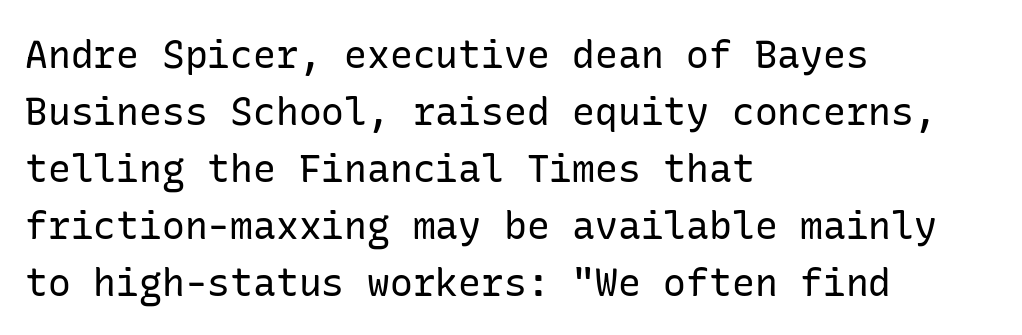
Q: Is the text bold? A: No.
Q: Is the text italic (slanted)? A: No, it is upright.
Q: Is the typeface a serif or a sans-serif typeface? A: Sans-serif.
Q: Is the text underlined? A: No.
Q: How is the paragraph aligned? A: Left-aligned.
Q: Is the spacing between letters normal or unusually wide? A: Normal.
Q: Is the spacing between lines tight, normal or loose? A: Normal.
Q: Width (condensed, normal, or wide)? A: Normal.
Q: Stroke contrast? A: Low.
Q: x-height? A: Medium.
